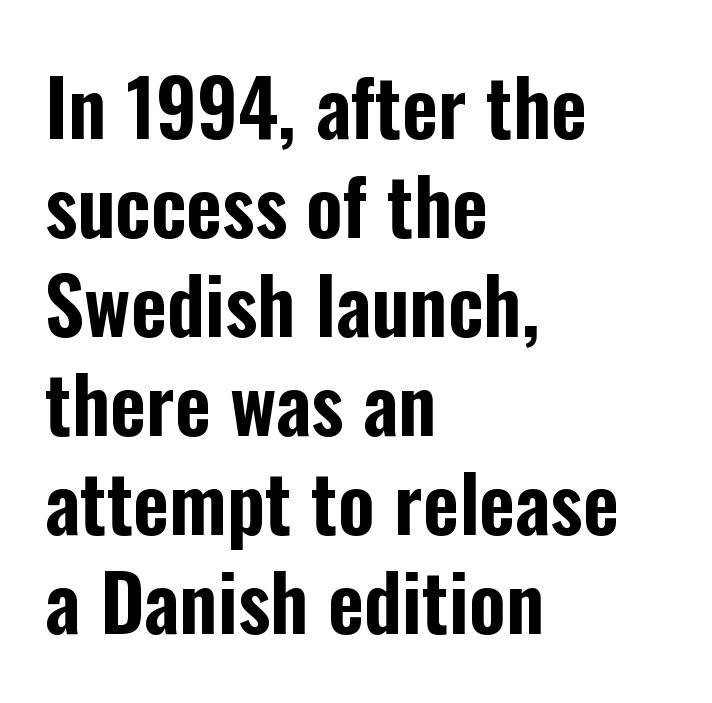
Note the varied advance widths — an 'i' is clearly narrower than an 'm'. Line beginnings align vertically; line endings do not. Each word holds together tightly as a unit, with standard inter-letter gaps. Nobody drew a line under any word here. Successive baselines arrive at the customary interval. The letters stand straight up with perfectly vertical stems.
